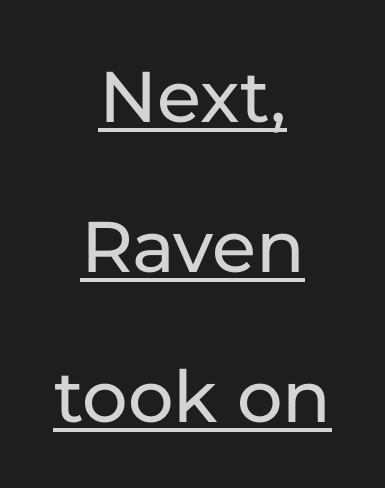
Line spacing here is loose. Style check: upright. The face used here is proportionally spaced, like ordinary book or web type. Compared with typical body copy, the letter spacing here is the same. A baseline rule has been typeset under these characters. Every row of glyphs is offset so its center matches the block's center.
